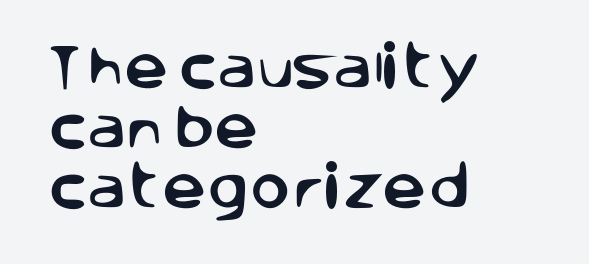
This sample uses an upright cut, with every glyph sitting square on the baseline. Each row of text sits above clean, open space. There is no visible air inserted between adjacent glyphs. The font family rendered here belongs to the sans-serif group. This sample has the flowing, uneven cadence of proportional lettering. Visually the block forms a straight wall on the left and a jagged coastline on the right.
